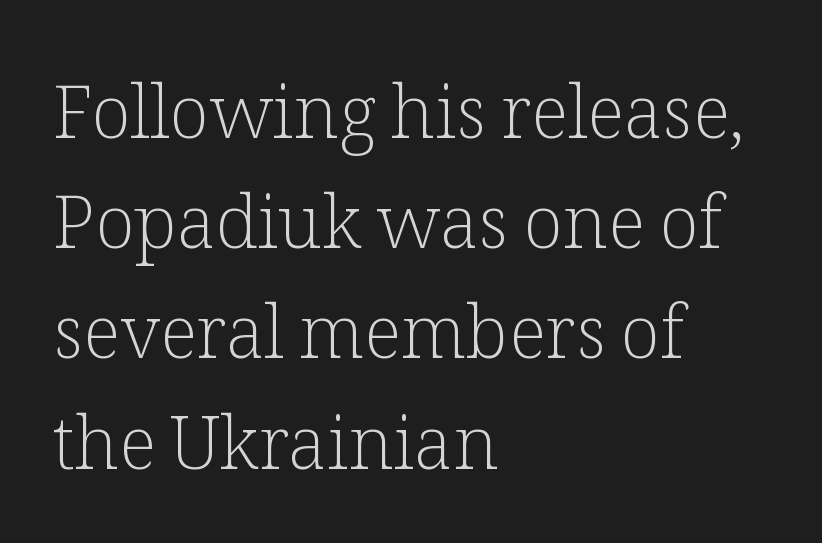
{"serif": "yes", "italic": "no", "bold": "no", "weight": "light", "width": "normal", "stroke_contrast": "low", "x_height": "medium", "monospaced": "no", "underline": "no", "align": "left", "line_spacing": "normal", "line_spacing_ratio": 1.51, "letter_spacing": "normal", "letter_spacing_em": 0.0, "glyph_px": 73}
